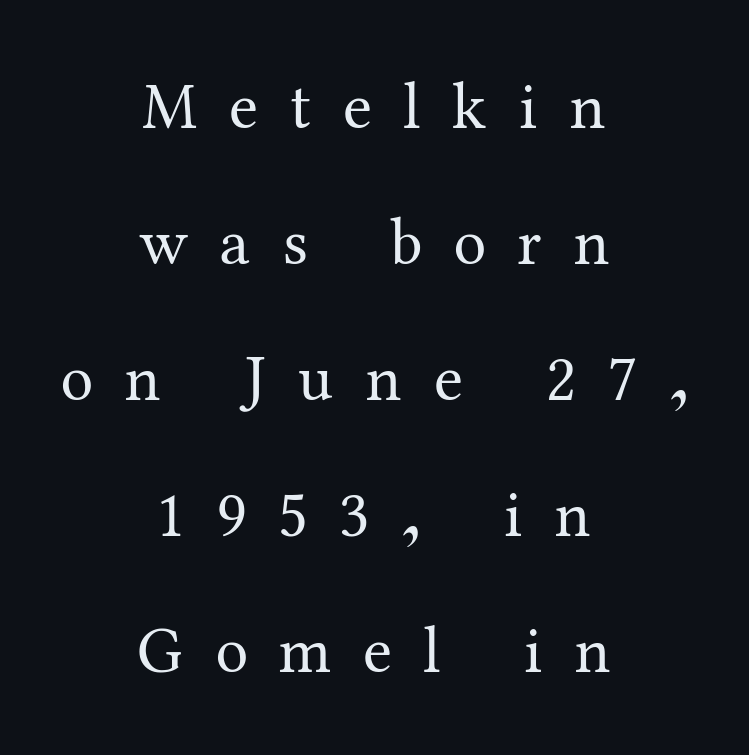
The image shows 66 px regular-weight serif type, upright; set centered, loose line spacing (2.06x), unusually wide letter spacing (+0.48 em), not underlined; medium stroke contrast and a medium x-height.
